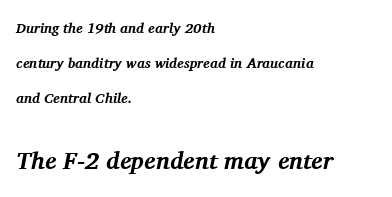
Between these two stacked blocks, the lower one wins on size. Designer's note — italics engaged. Typographic density is high because the face is bold. Visually the block forms a straight wall on the left and a jagged coastline on the right. The rendering keeps characters at their native spacing.
